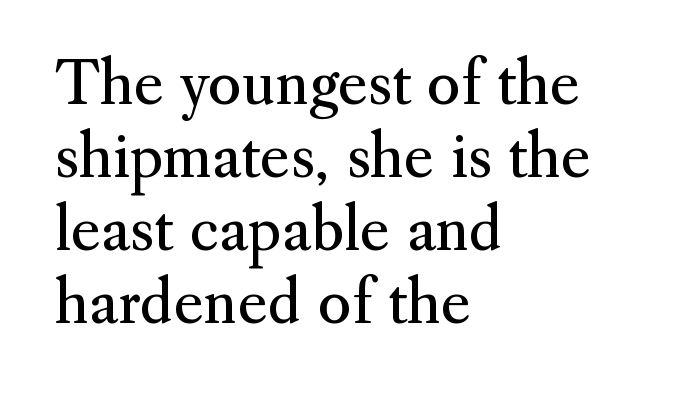
{"serif": "yes", "italic": "no", "bold": "no", "weight": "regular", "width": "normal", "stroke_contrast": "medium", "x_height": "small", "monospaced": "no", "underline": "no", "align": "left", "line_spacing": "normal", "line_spacing_ratio": 1.26, "letter_spacing": "normal", "letter_spacing_em": 0.0, "glyph_px": 58}
